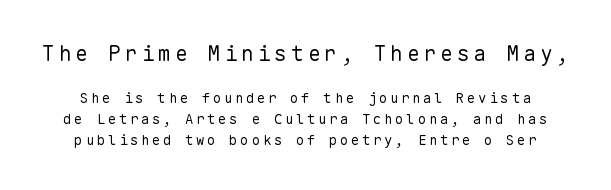
Q: Is the text bold? A: No.
Q: Is the text italic (slanted)? A: No, it is upright.
Q: Is the text underlined? A: No.
Q: Is the spacing between lines tight, normal or loose? A: Normal.
Q: Which block of text is set in a larger size, the first (top) or the second (bottom)? A: The first (top) one.
